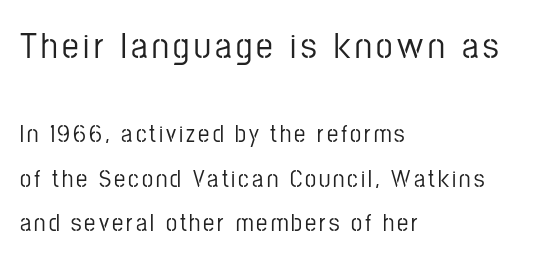
Q: Is the text italic (slanted)? A: No, it is upright.
Q: Is the typeface a serif or a sans-serif typeface? A: Sans-serif.
Q: Is the text underlined? A: No.
Q: How is the paragraph aligned? A: Left-aligned.
Q: Which block of text is set in a larger size, the first (top) or the second (bottom)? A: The first (top) one.
Q: Width (condensed, normal, or wide)? A: Condensed.
Q: Stroke contrast? A: Low.
Q: x-height? A: Medium.
Q: Monospaced? A: No.
